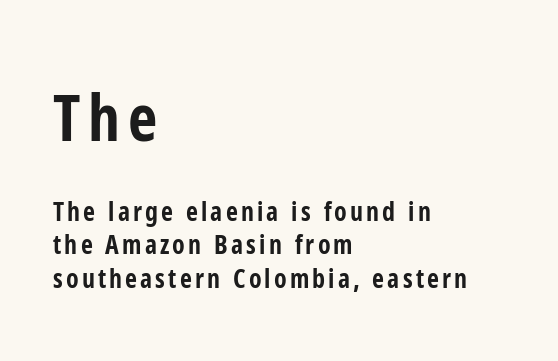
Q: Is the text bold? A: Yes.
Q: Is the text italic (slanted)? A: No, it is upright.
Q: Is the typeface a serif or a sans-serif typeface? A: Sans-serif.
Q: Is the text underlined? A: No.
Q: How is the paragraph aligned? A: Left-aligned.
Q: Is the spacing between lines tight, normal or loose? A: Normal.
Q: Which block of text is set in a larger size, the first (top) or the second (bottom)? A: The first (top) one.
Q: Width (condensed, normal, or wide)? A: Condensed.
Q: Stroke contrast? A: Low.
Q: x-height? A: Medium.
Q: Monospaced? A: No.
